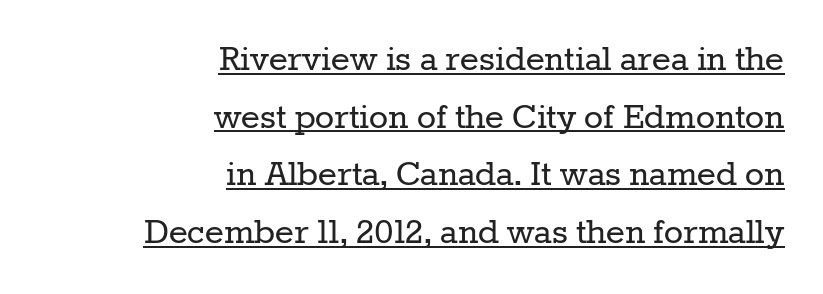
{"serif": "yes", "italic": "no", "bold": "no", "weight": "regular", "width": "normal", "stroke_contrast": "low", "x_height": "medium", "monospaced": "no", "underline": "yes", "align": "right", "line_spacing": "normal", "line_spacing_ratio": 1.44, "letter_spacing": "normal", "letter_spacing_em": 0.0, "glyph_px": 40}
